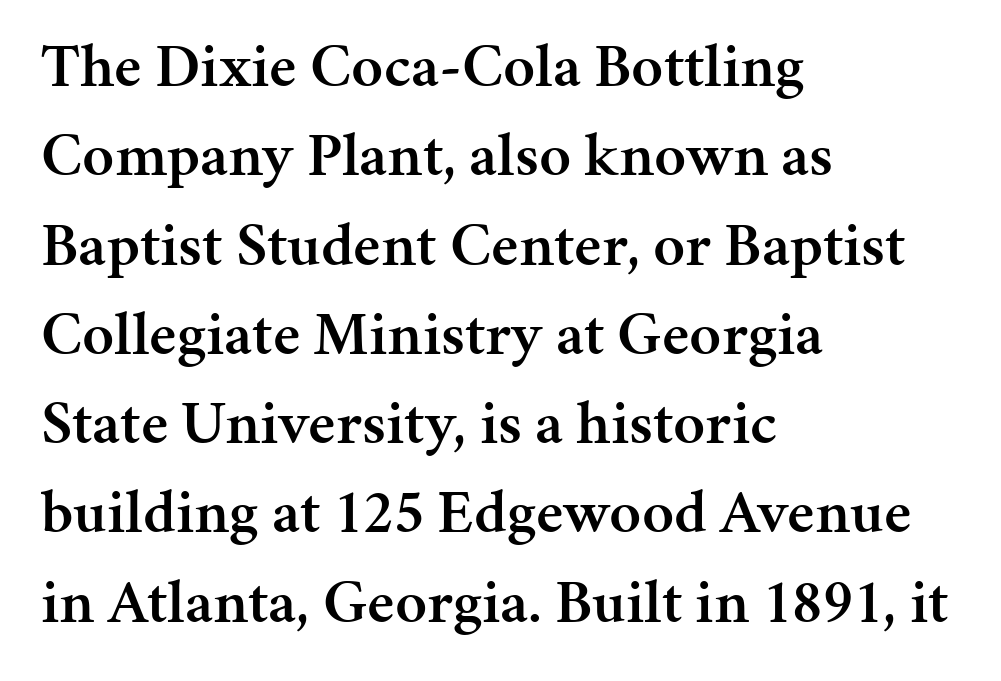
{"serif": "yes", "italic": "no", "bold": "semi", "weight": "semibold", "width": "normal", "stroke_contrast": "medium", "x_height": "medium", "monospaced": "no", "underline": "no", "align": "left", "line_spacing": "normal", "line_spacing_ratio": 1.44, "letter_spacing": "normal", "letter_spacing_em": 0.0, "glyph_px": 62}
